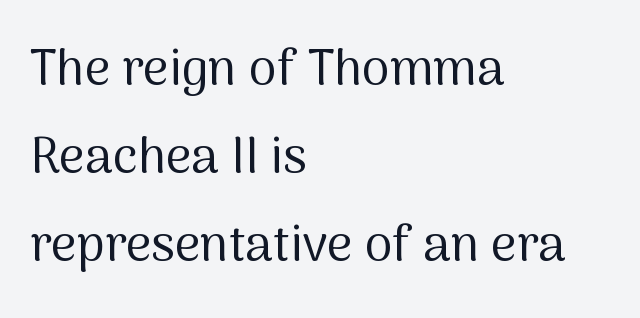
Q: Is the text bold? A: No.
Q: Is the text italic (slanted)? A: No, it is upright.
Q: Is the typeface a serif or a sans-serif typeface? A: Sans-serif.
Q: Is the text underlined? A: No.
Q: How is the paragraph aligned? A: Left-aligned.
Q: Is the spacing between letters normal or unusually wide? A: Normal.
Q: Width (condensed, normal, or wide)? A: Normal.
Q: Stroke contrast? A: Medium.
Q: x-height? A: Medium.
Q: Monospaced? A: No.
